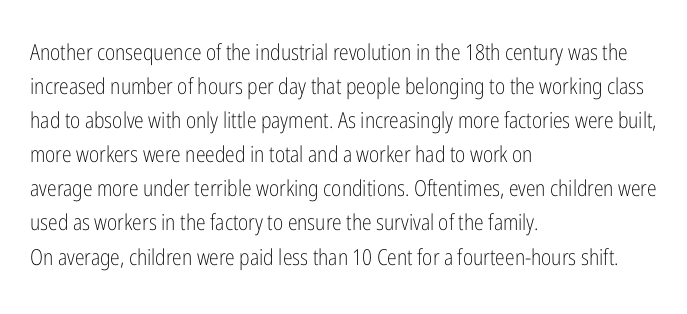
The image shows 22 px text type, upright; set left-aligned, normal line spacing (1.55x), normal letter spacing, not underlined.
